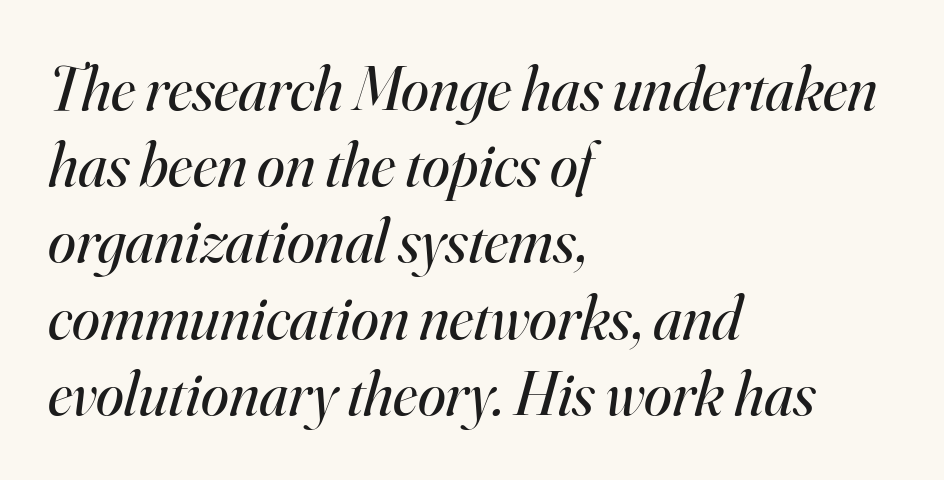
{"serif": "yes", "italic": "yes", "lean": "right", "slant_degrees": 16, "bold": "no", "weight": "regular", "width": "normal", "stroke_contrast": "high", "x_height": "small", "monospaced": "no", "underline": "no", "align": "left", "line_spacing_ratio": 1.21, "letter_spacing": "normal", "letter_spacing_em": 0.0, "glyph_px": 63}
